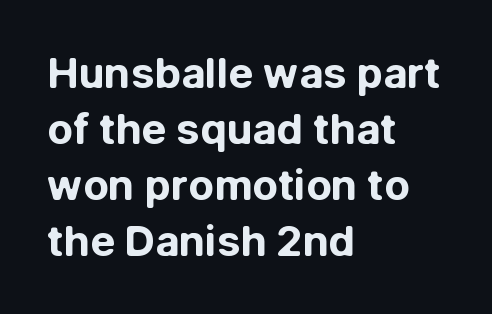
The image shows 42 px bold sans-serif type, upright; set left-aligned, normal line spacing (1.33x), normal letter spacing, not underlined; low stroke contrast and a medium x-height.
